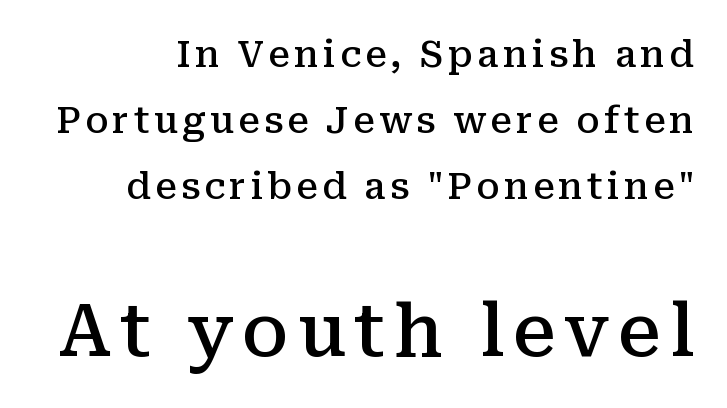
Little horizontal feet cap the strokes, marking this as serif type. The specimen omits any rule beneath the text block's lines. Firm but not heavy-handed strokes: this text is semibold. Two sizes are in play, and the larger belongs to the second block. The lettering stays uniformly vertical, giving the passage a roman look.
